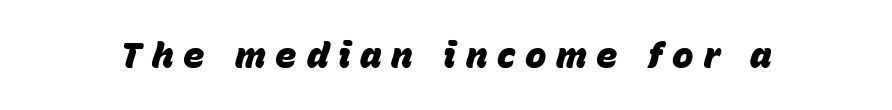
{"italic": "yes", "lean": "right", "slant_degrees": 15, "bold": "yes", "weight": "heavy", "width": "normal", "stroke_contrast": "low", "x_height": "large", "monospaced": "no", "underline": "no", "letter_spacing": "wide", "letter_spacing_em": 0.27, "glyph_px": 36}
